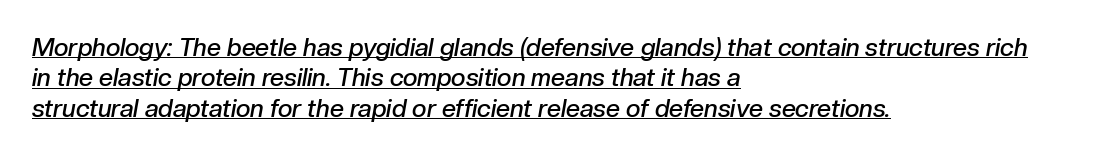
{"italic": "yes", "lean": "right", "slant_degrees": 10, "bold": "semi", "underline": "yes", "align": "left", "line_spacing_ratio": 1.22, "letter_spacing": "normal", "letter_spacing_em": 0.0, "glyph_px": 25}
